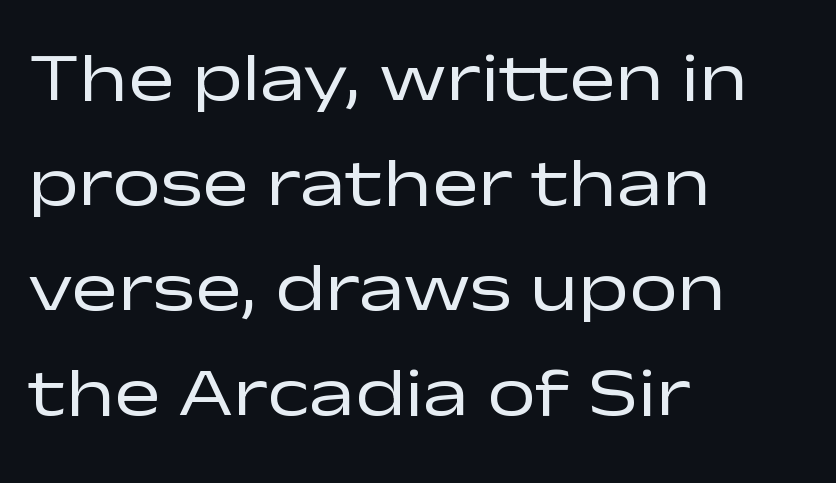
Q: Is the text bold? A: No.
Q: Is the text italic (slanted)? A: No, it is upright.
Q: Is the typeface a serif or a sans-serif typeface? A: Sans-serif.
Q: Is the text underlined? A: No.
Q: How is the paragraph aligned? A: Left-aligned.
Q: Is the spacing between letters normal or unusually wide? A: Normal.
Q: Is the spacing between lines tight, normal or loose? A: Normal.
Q: Width (condensed, normal, or wide)? A: Wide.
Q: Stroke contrast? A: Low.
Q: x-height? A: Medium.
Q: Monospaced? A: No.
